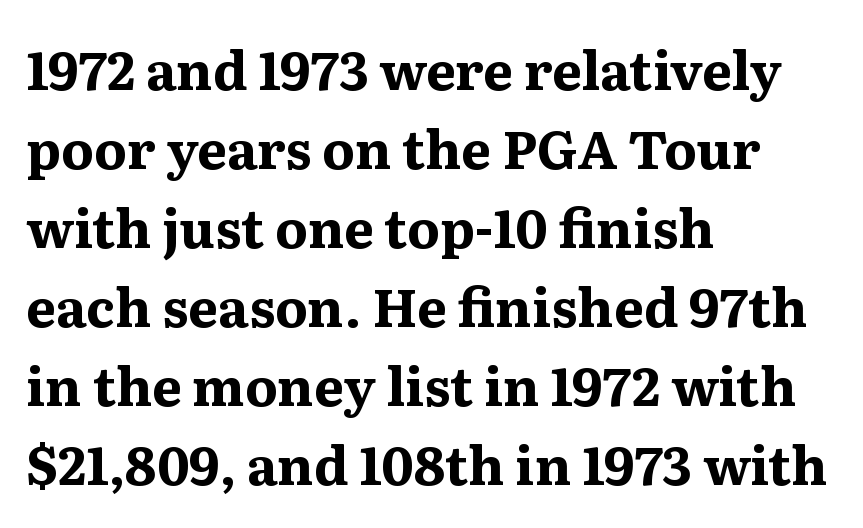
The image shows 53 px bold serif type, upright; set left-aligned, normal line spacing (1.49x), normal letter spacing, not underlined; medium stroke contrast and a medium x-height.
